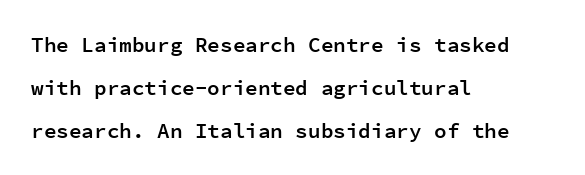
The image shows 21 px text type, upright; set left-aligned, loose line spacing (2.04x), normal letter spacing, not underlined.
